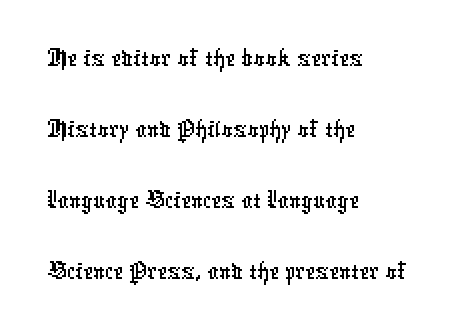
{"serif": "no", "width": "condensed", "stroke_contrast": "low", "x_height": "medium", "monospaced": "no", "underline": "no", "align": "left", "line_spacing": "normal", "line_spacing_ratio": 1.27, "letter_spacing": "normal", "letter_spacing_em": 0.0, "glyph_px": 56}
